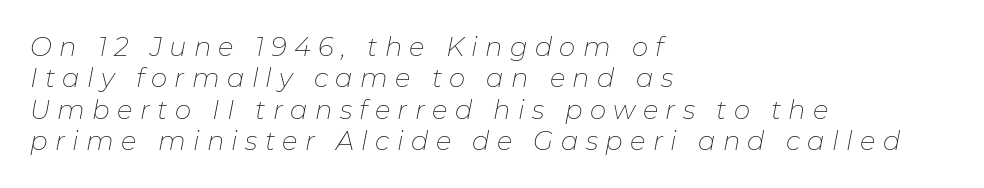
{"italic": "yes", "lean": "right", "slant_degrees": 11, "bold": "no", "underline": "no", "align": "left", "line_spacing_ratio": 1.21, "letter_spacing": "wide", "letter_spacing_em": 0.28, "glyph_px": 26}
